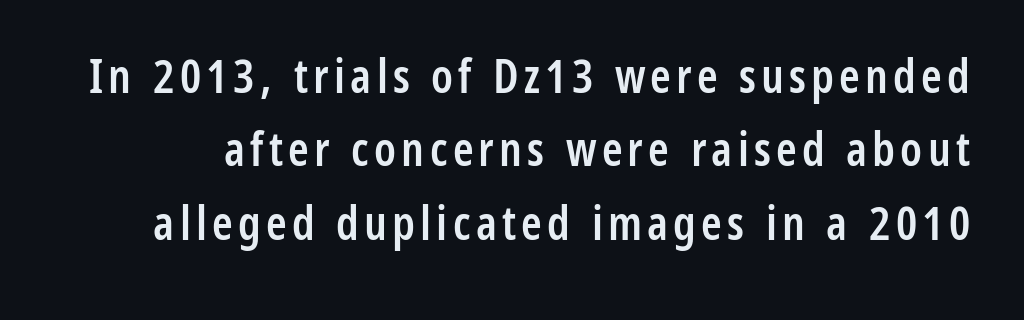
The image shows 47 px semibold, condensed sans-serif type, upright; set normal line spacing (1.56x), not underlined; low stroke contrast and a medium x-height.
